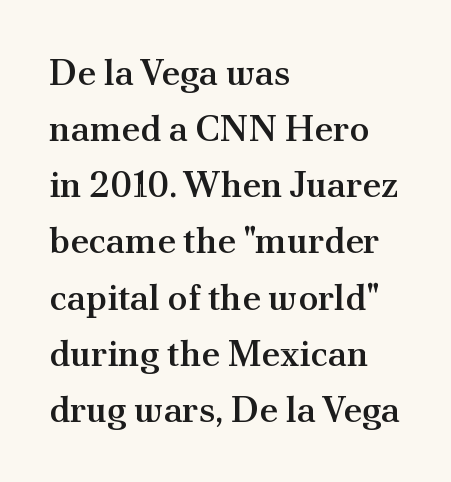
Q: Is the text bold? A: Semi-bold.
Q: Is the text italic (slanted)? A: No, it is upright.
Q: Is the typeface a serif or a sans-serif typeface? A: Serif.
Q: Is the text underlined? A: No.
Q: How is the paragraph aligned? A: Left-aligned.
Q: Is the spacing between letters normal or unusually wide? A: Normal.
Q: Is the spacing between lines tight, normal or loose? A: Normal.
Q: Width (condensed, normal, or wide)? A: Normal.
Q: Stroke contrast? A: Medium.
Q: x-height? A: Small.
Q: Monospaced? A: No.
